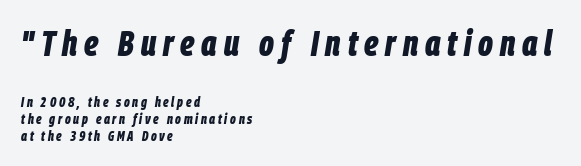
Rendered with sloped, italic letterforms. Descender tails drop into unmarked territory. Typesetter's note — upper block bumped up in size, lower block left smaller. Typeset ragged right — the left edge is the straight one. You could not count columns in this text — the font is proportionally spaced.
